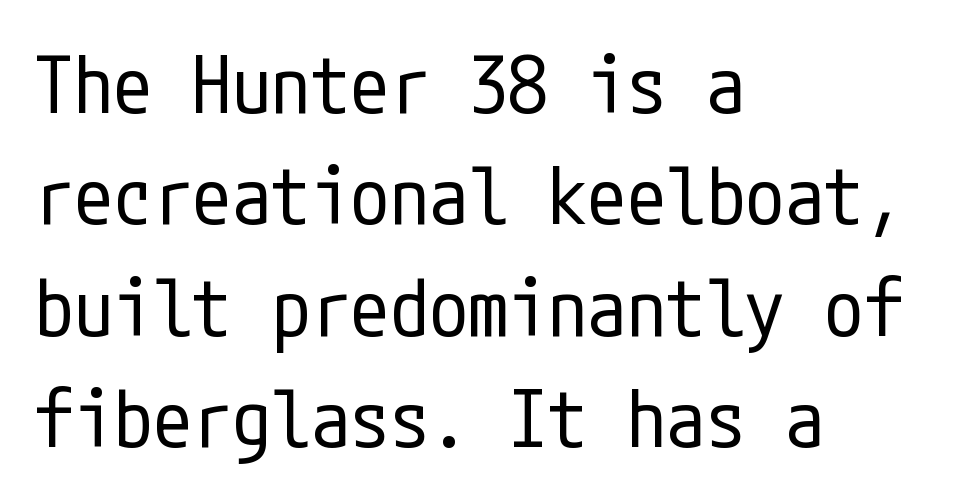
Q: Is the text bold? A: No.
Q: Is the text italic (slanted)? A: No, it is upright.
Q: Is the typeface a serif or a sans-serif typeface? A: Sans-serif.
Q: Is the text underlined? A: No.
Q: How is the paragraph aligned? A: Left-aligned.
Q: Is the spacing between letters normal or unusually wide? A: Normal.
Q: Is the spacing between lines tight, normal or loose? A: Normal.
Q: Width (condensed, normal, or wide)? A: Condensed.
Q: Stroke contrast? A: Low.
Q: x-height? A: Medium.
